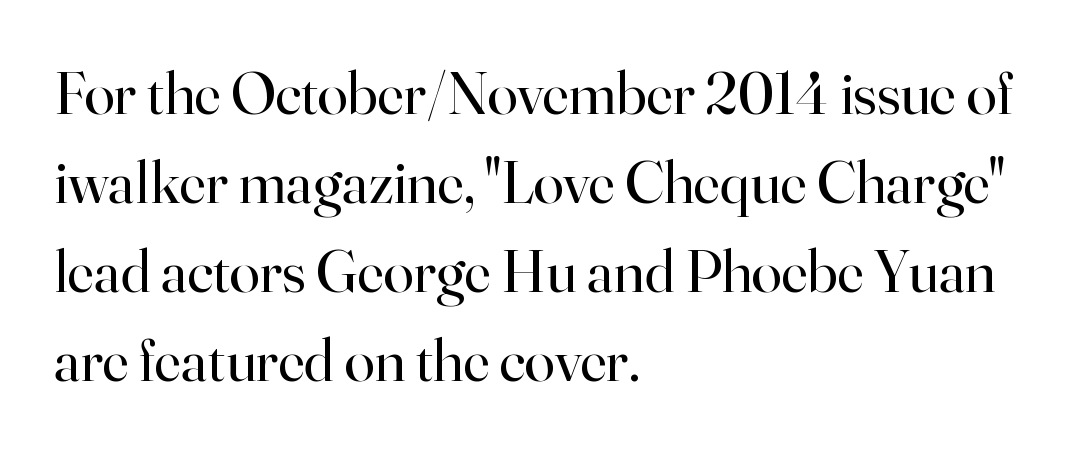
Does the type have serifs? Yes, each stem ends in a small foot. Underline: absent. One-word summary of the alignment: left. You could not count columns in this text — the font is proportionally spaced. This is not heavy type; no bold has been used. It's the straight-up-and-down kind of type.
